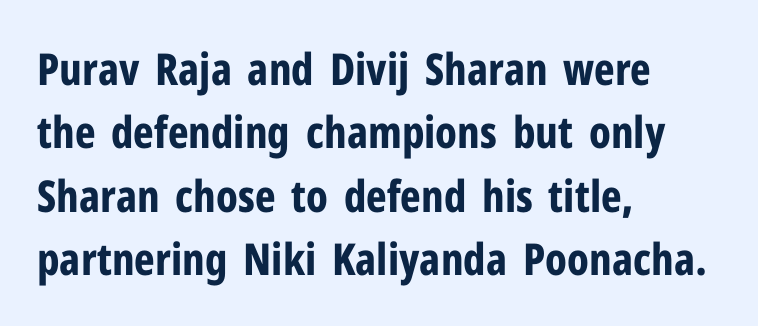
Q: Is the text bold? A: Yes.
Q: Is the text italic (slanted)? A: No, it is upright.
Q: Is the typeface a serif or a sans-serif typeface? A: Sans-serif.
Q: Is the text underlined? A: No.
Q: How is the paragraph aligned? A: Left-aligned.
Q: Is the spacing between letters normal or unusually wide? A: Normal.
Q: Is the spacing between lines tight, normal or loose? A: Normal.
Q: Width (condensed, normal, or wide)? A: Condensed.
Q: Stroke contrast? A: Low.
Q: x-height? A: Medium.
Q: Monospaced? A: No.
